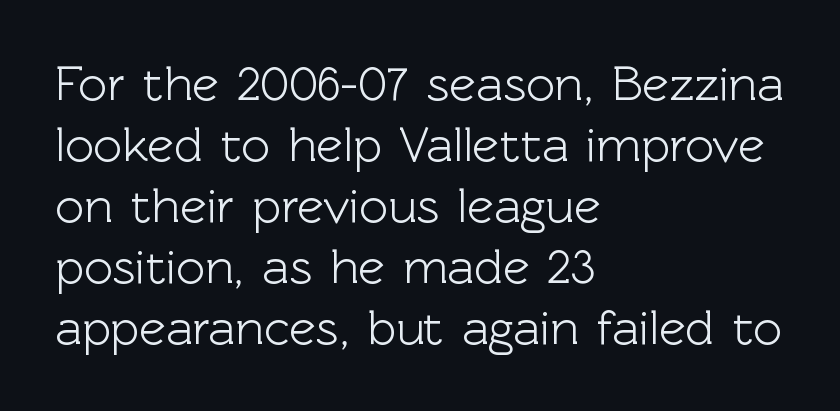
The image shows 50 px sans-serif type, upright; set left-aligned, line spacing 1.22x, normal letter spacing, not underlined; a medium x-height.
